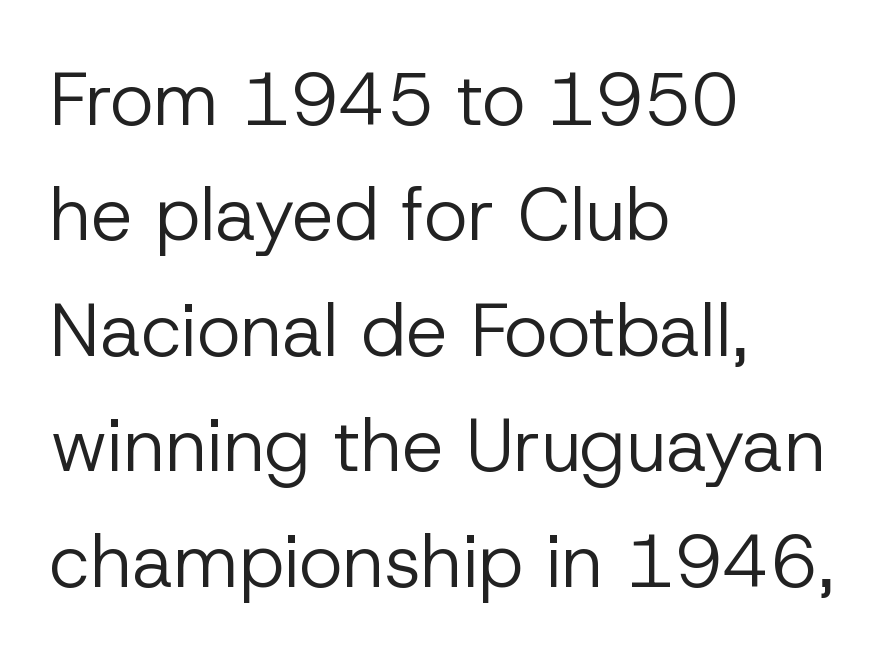
{"serif": "no", "italic": "no", "bold": "no", "weight": "regular", "width": "normal", "stroke_contrast": "low", "x_height": "medium", "monospaced": "no", "underline": "no", "align": "left", "line_spacing": "normal", "line_spacing_ratio": 1.56, "letter_spacing": "normal", "letter_spacing_em": 0.0, "glyph_px": 74}
